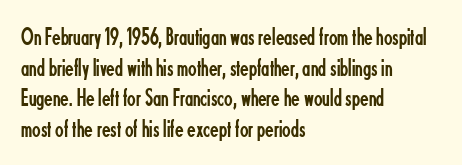
The letters look calm and open, with moderate or lighter stems. Descenders are the only things crossing below the line. Left-aligned paragraph, ragged on the right. Short note: letters normally spaced.
